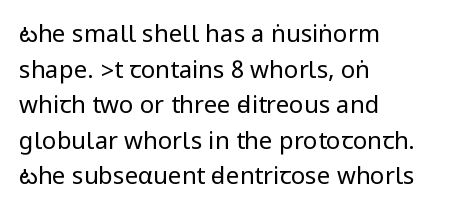
The image shows 24 px text type, upright; set left-aligned, normal line spacing (1.48x), normal letter spacing, not underlined.
